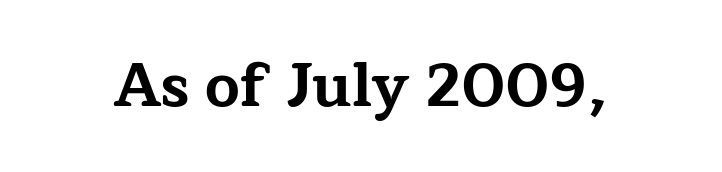
Note the varied advance widths — an 'i' is clearly narrower than an 'm'. This is roman type, the default non-slanted kind. The passage shown is emphatically bold. Spacing between characters is what you'd get straight out of the box. The specimen omits any rule beneath the text block's lines.
